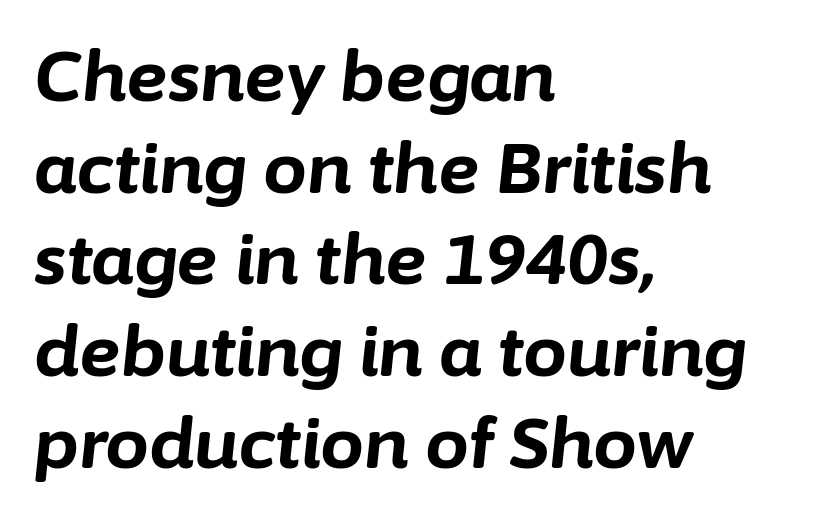
Q: Is the text bold? A: Yes.
Q: Is the text italic (slanted)? A: Yes, it leans right by about 6 degrees.
Q: Is the text underlined? A: No.
Q: How is the paragraph aligned? A: Left-aligned.
Q: Is the spacing between letters normal or unusually wide? A: Normal.
Q: Is the spacing between lines tight, normal or loose? A: Normal.
Q: Width (condensed, normal, or wide)? A: Normal.
Q: Stroke contrast? A: Low.
Q: x-height? A: Medium.
Q: Monospaced? A: No.
